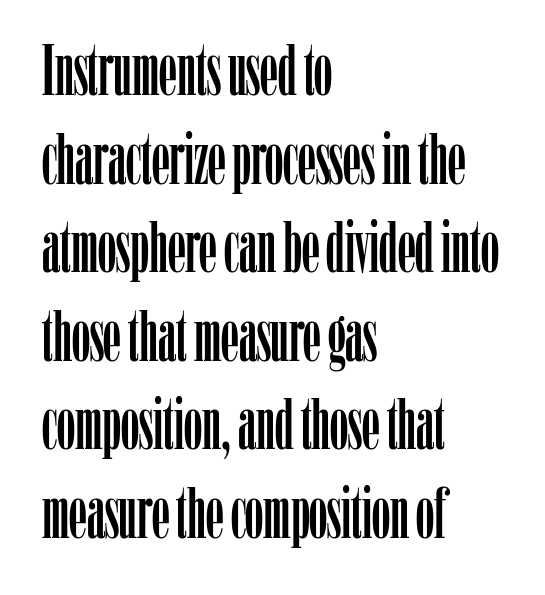
Q: Is the text italic (slanted)? A: No, it is upright.
Q: Is the typeface a serif or a sans-serif typeface? A: Serif.
Q: Is the text underlined? A: No.
Q: How is the paragraph aligned? A: Left-aligned.
Q: Is the spacing between letters normal or unusually wide? A: Normal.
Q: Width (condensed, normal, or wide)? A: Condensed.
Q: Stroke contrast? A: Low.
Q: x-height? A: Medium.
Q: Monospaced? A: No.
